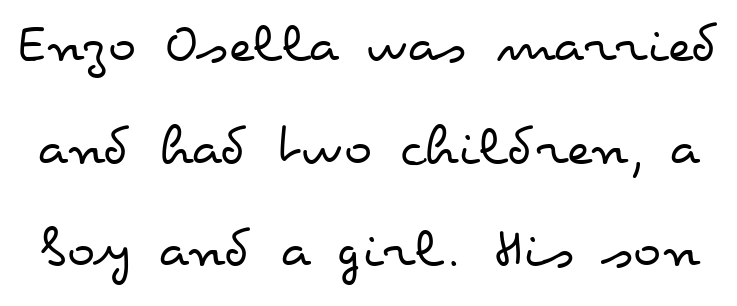
Q: Is the text bold? A: No.
Q: Is the text italic (slanted)? A: No, it is upright.
Q: Is the text underlined? A: No.
Q: Is the spacing between letters normal or unusually wide? A: Normal.
Q: Width (condensed, normal, or wide)? A: Wide.
Q: Stroke contrast? A: Low.
Q: x-height? A: Small.
Q: Monospaced? A: No.
